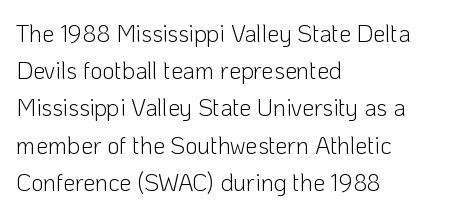
Q: Is the text bold? A: No.
Q: Is the text italic (slanted)? A: No, it is upright.
Q: Is the text underlined? A: No.
Q: How is the paragraph aligned? A: Left-aligned.
Q: Is the spacing between letters normal or unusually wide? A: Normal.
Q: Is the spacing between lines tight, normal or loose? A: Normal.
